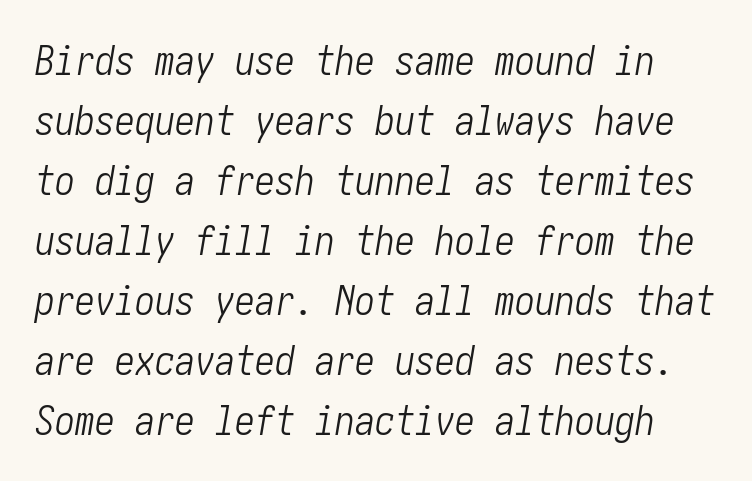
Compared with typical body copy, the letter spacing here is the same. In terms of posture, this sample is oblique. The strokes carry an ordinary text weight at most. Is there much room between lines? A standard amount, neither cramped nor airy. Bare-footed words on every line.
